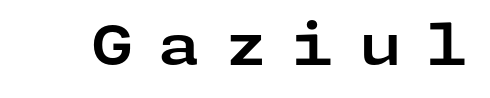
{"serif": "no", "italic": "no", "bold": "yes", "weight": "bold", "width": "wide", "stroke_contrast": "low", "x_height": "medium", "underline": "no", "letter_spacing": "wide", "letter_spacing_em": 0.44, "glyph_px": 55}
